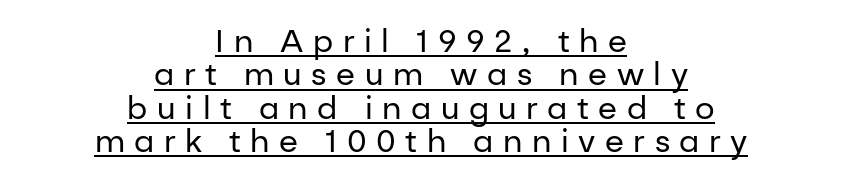
The image shows 31 px regular-weight sans-serif type, upright; set centered, tight line spacing (1.08x), unusually wide letter spacing (+0.31 em), underlined; low stroke contrast and a medium x-height.
